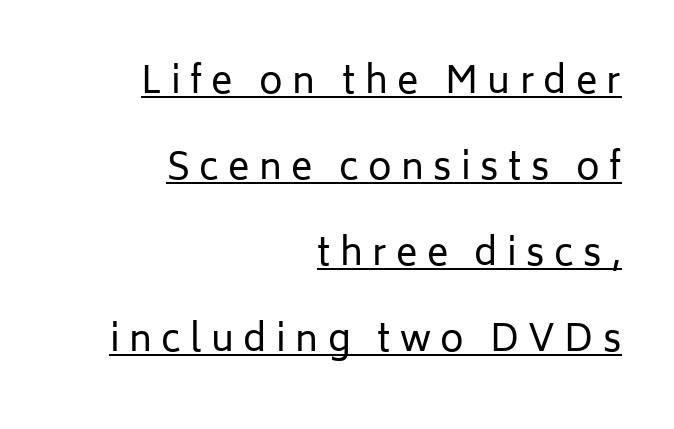
{"serif": "no", "italic": "no", "bold": "no", "weight": "regular", "width": "normal", "stroke_contrast": "low", "x_height": "medium", "monospaced": "no", "underline": "yes", "align": "right", "line_spacing": "loose", "line_spacing_ratio": 2.39, "letter_spacing": "wide", "letter_spacing_em": 0.26, "glyph_px": 36}
